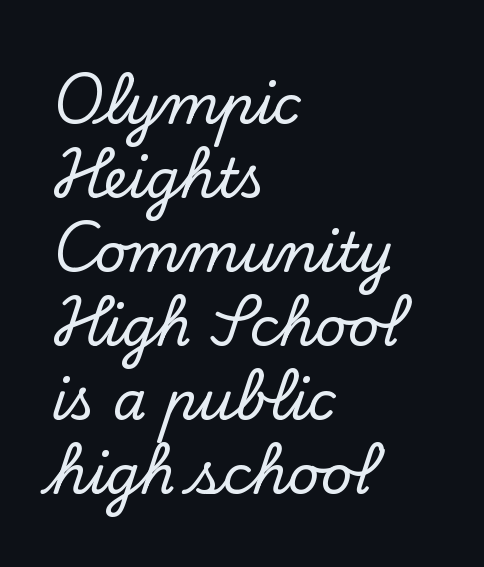
The image shows 54 px serif type; set left-aligned, normal line spacing (1.37x), normal letter spacing, not underlined; low stroke contrast and a small x-height.
